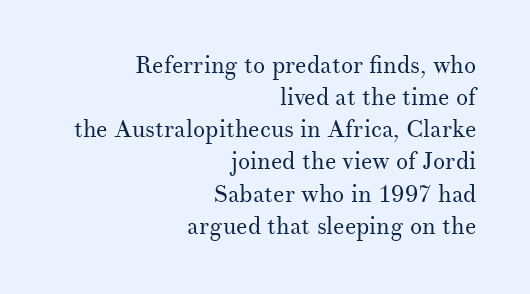
Q: Is the text bold? A: No.
Q: Is the text italic (slanted)? A: No, it is upright.
Q: Is the text underlined? A: No.
Q: How is the paragraph aligned? A: Right-aligned.
Q: Is the spacing between letters normal or unusually wide? A: Normal.
Q: Is the spacing between lines tight, normal or loose? A: Normal.
